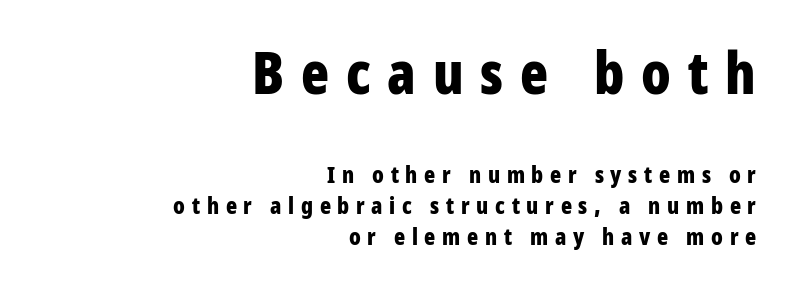
The image shows 58 px bold, condensed sans-serif type, upright; set right-aligned, normal line spacing (1.34x), unusually wide letter spacing (+0.29 em), not underlined; the first (top) block is 2.52x larger; low stroke contrast and a large x-height.
